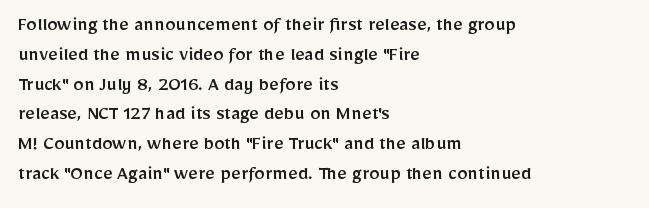
Q: Is the text italic (slanted)? A: No, it is upright.
Q: Is the text underlined? A: No.
Q: How is the paragraph aligned? A: Left-aligned.
Q: Is the spacing between letters normal or unusually wide? A: Normal.
Q: Is the spacing between lines tight, normal or loose? A: Normal.
